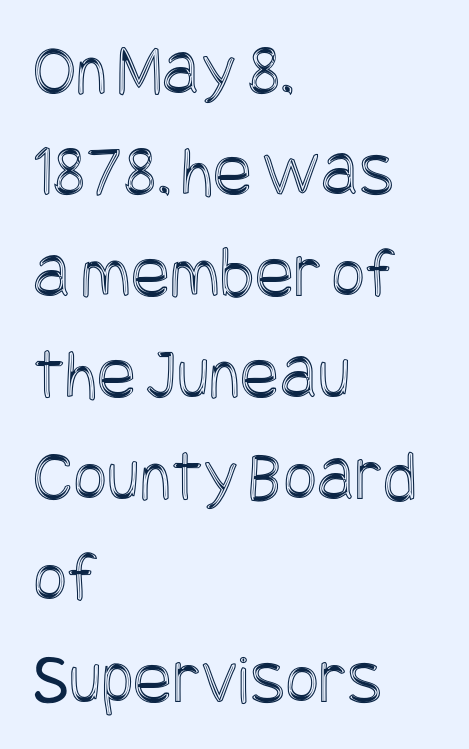
Q: Is the text italic (slanted)? A: No, it is upright.
Q: Is the text underlined? A: No.
Q: How is the paragraph aligned? A: Left-aligned.
Q: Is the spacing between letters normal or unusually wide? A: Normal.
Q: Is the spacing between lines tight, normal or loose? A: Normal.
Q: Width (condensed, normal, or wide)? A: Condensed.
Q: x-height? A: Large.
